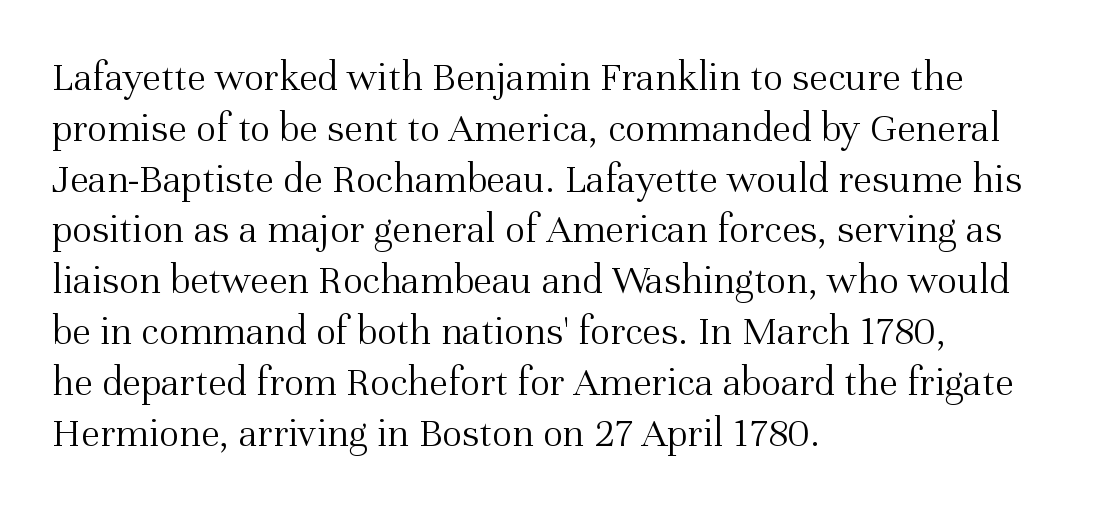
{"serif": "yes", "italic": "no", "bold": "no", "weight": "light", "width": "normal", "stroke_contrast": "medium", "x_height": "medium", "monospaced": "no", "underline": "no", "align": "left", "line_spacing_ratio": 1.21, "letter_spacing": "normal", "letter_spacing_em": 0.0, "glyph_px": 42}
